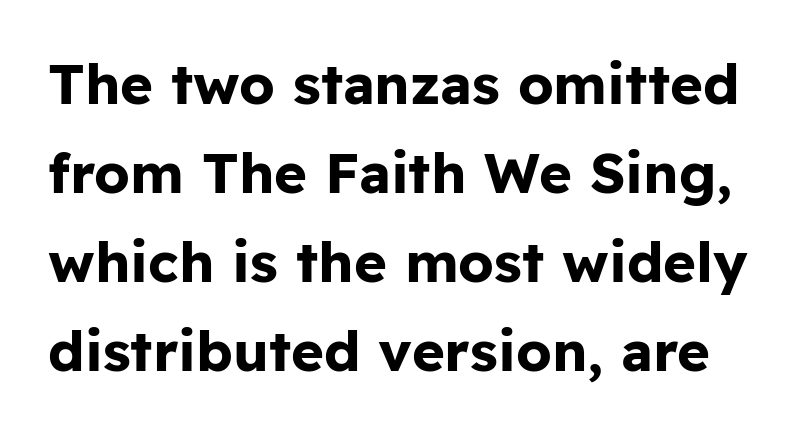
Rule under the text: the space is simply empty. The type family on display is of the sans-serif kind. The rendering uses natural spacing where letterforms have individual widths. Summary of vertical rhythm: regular, with standard interline spacing.
